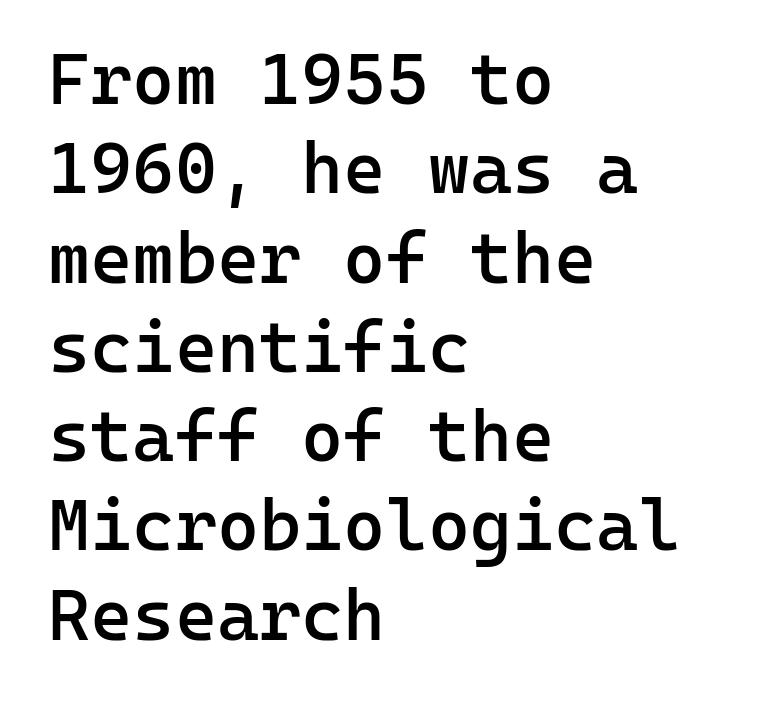
Every character here occupies the same horizontal width, giving the sample a typewriter-like rhythm. It's the straight-up-and-down kind of type. Notice how the passage keeps a crisp vertical edge on the left only. This rendering employs a face without finishing strokes, i.e., a sans-serif.
